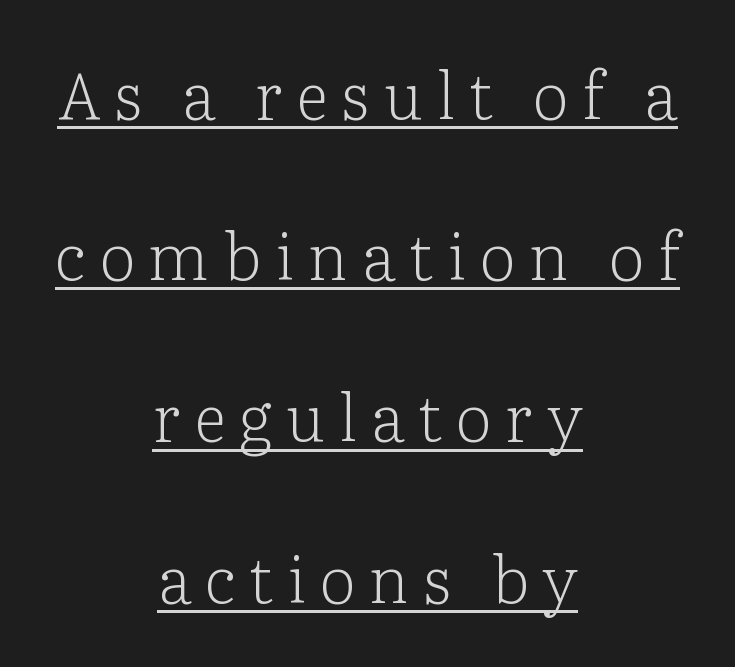
{"serif": "yes", "italic": "no", "bold": "no", "weight": "light", "width": "normal", "stroke_contrast": "low", "x_height": "medium", "monospaced": "no", "underline": "yes", "align": "center", "line_spacing": "loose", "line_spacing_ratio": 2.48, "letter_spacing": "wide", "letter_spacing_em": 0.21, "glyph_px": 65}
